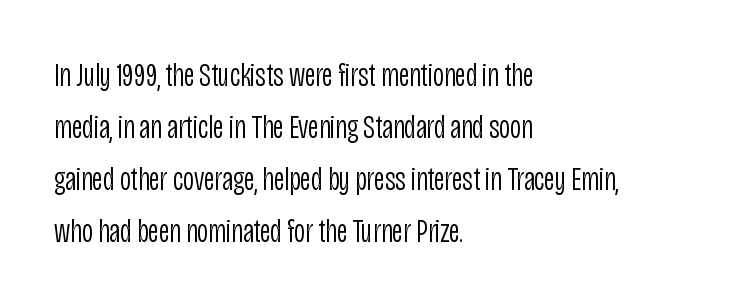
{"serif": "no", "italic": "no", "bold": "no", "weight": "light", "width": "condensed", "stroke_contrast": "low", "x_height": "large", "monospaced": "no", "underline": "no", "align": "left", "line_spacing": "normal", "line_spacing_ratio": 1.53, "letter_spacing": "normal", "letter_spacing_em": 0.0, "glyph_px": 34}
